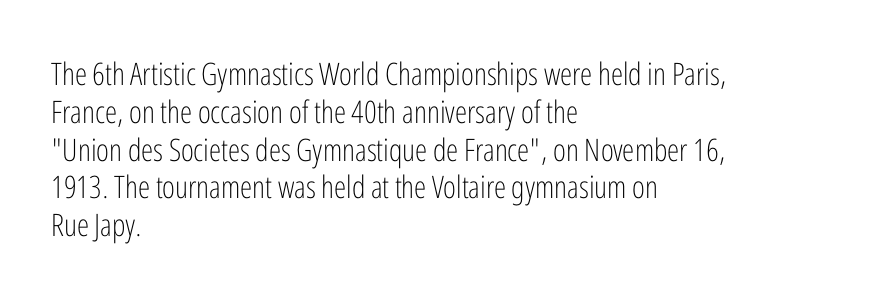
The image shows 31 px light, condensed sans-serif type, upright; set left-aligned, line spacing 1.22x, normal letter spacing, not underlined; low stroke contrast and a medium x-height.
